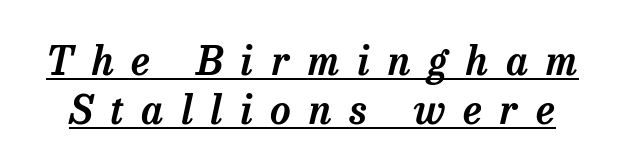
Q: Is the text italic (slanted)? A: Yes, it leans right by about 13 degrees.
Q: Is the typeface a serif or a sans-serif typeface? A: Serif.
Q: Is the text underlined? A: Yes.
Q: Is the spacing between letters normal or unusually wide? A: Unusually wide.
Q: Width (condensed, normal, or wide)? A: Normal.
Q: Stroke contrast? A: Low.
Q: x-height? A: Medium.
Q: Monospaced? A: No.
